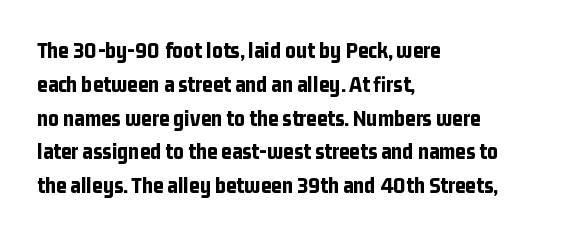
{"italic": "no", "bold": "yes", "underline": "no", "align": "left", "line_spacing": "normal", "line_spacing_ratio": 1.47, "letter_spacing": "normal", "letter_spacing_em": 0.0, "glyph_px": 23}
